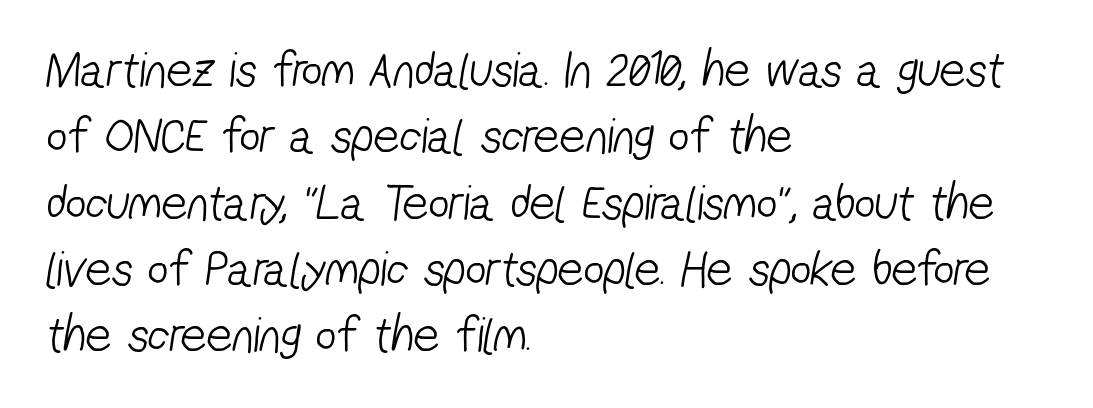
{"serif": "no", "bold": "no", "weight": "light", "width": "condensed", "stroke_contrast": "low", "x_height": "medium", "monospaced": "no", "underline": "no", "align": "left", "line_spacing": "normal", "line_spacing_ratio": 1.3, "letter_spacing": "normal", "letter_spacing_em": 0.0, "glyph_px": 51}
